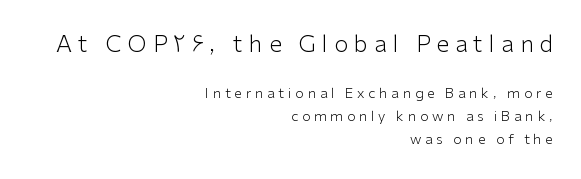
{"italic": "no", "bold": "no", "underline": "no", "align": "right", "line_spacing": "normal", "line_spacing_ratio": 1.61, "letter_spacing": "wide", "letter_spacing_em": 0.27, "larger_block": "first", "size_ratio": 1.64, "glyph_px": 23}
